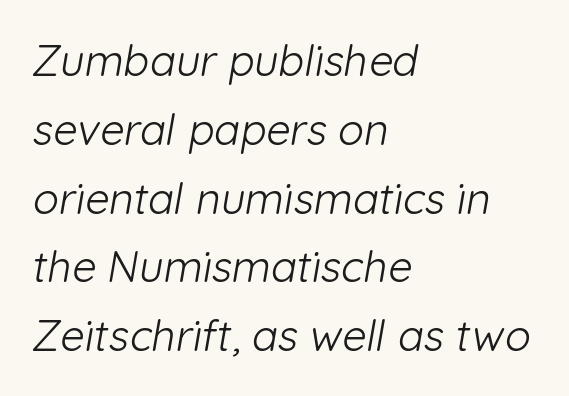
The image shows 43 px light sans-serif type; set left-aligned, normal line spacing (1.6x), normal letter spacing, not underlined; low stroke contrast and a medium x-height.
